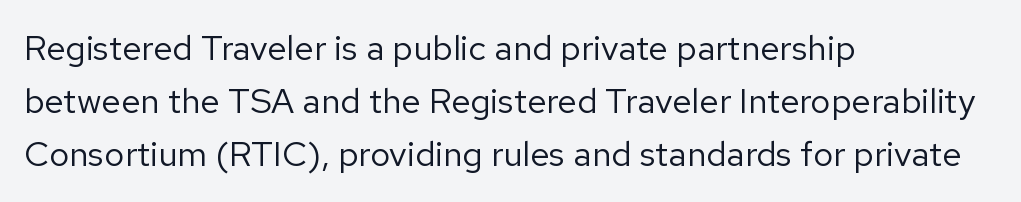
Q: Is the text bold? A: No.
Q: Is the text italic (slanted)? A: No, it is upright.
Q: Is the typeface a serif or a sans-serif typeface? A: Sans-serif.
Q: Is the text underlined? A: No.
Q: How is the paragraph aligned? A: Left-aligned.
Q: Is the spacing between letters normal or unusually wide? A: Normal.
Q: Is the spacing between lines tight, normal or loose? A: Normal.
Q: Width (condensed, normal, or wide)? A: Normal.
Q: Stroke contrast? A: Low.
Q: x-height? A: Medium.
Q: Monospaced? A: No.
